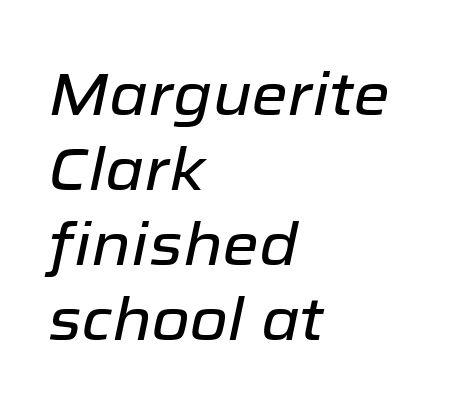
Q: Is the text italic (slanted)? A: Yes, it leans right by about 12 degrees.
Q: Is the text underlined? A: No.
Q: How is the paragraph aligned? A: Left-aligned.
Q: Is the spacing between letters normal or unusually wide? A: Normal.
Q: Is the spacing between lines tight, normal or loose? A: Normal.
Q: Width (condensed, normal, or wide)? A: Normal.
Q: Stroke contrast? A: Low.
Q: x-height? A: Medium.
Q: Monospaced? A: No.
